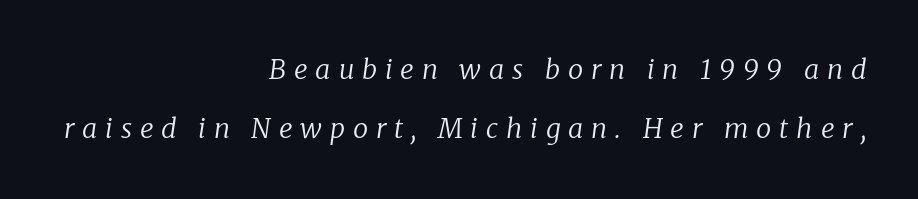
{"italic": "yes", "lean": "right", "slant_degrees": 8, "bold": "no", "underline": "no", "align": "right", "line_spacing": "loose", "line_spacing_ratio": 2.2, "letter_spacing": "wide", "letter_spacing_em": 0.29, "glyph_px": 27}
